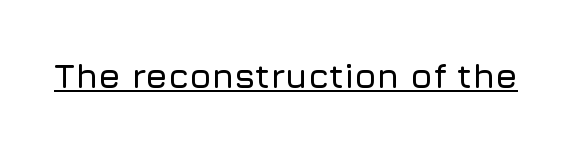
{"serif": "no", "italic": "no", "width": "normal", "stroke_contrast": "low", "x_height": "medium", "monospaced": "no", "underline": "yes", "letter_spacing": "normal", "letter_spacing_em": 0.0, "glyph_px": 35}
